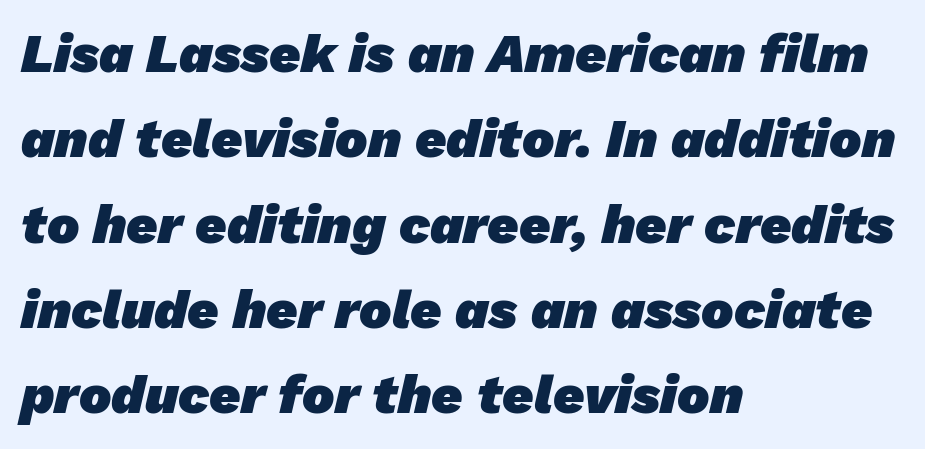
The image shows 54 px heavy sans-serif type; set left-aligned, normal line spacing (1.58x), normal letter spacing, not underlined; low stroke contrast and a medium x-height.
